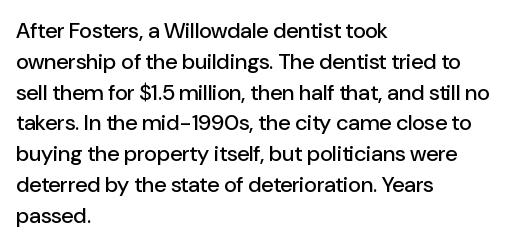
A classic flush-left, rag-right setting is used for this passage. Rendered with straight, roman letterforms. The rendering uses a moderate line-height, typical for paragraphs. In terms of letterspacing, this is plain default setting.
